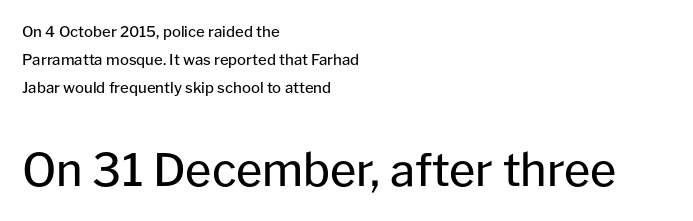
Q: Is the text bold? A: No.
Q: Is the text italic (slanted)? A: No, it is upright.
Q: Is the typeface a serif or a sans-serif typeface? A: Sans-serif.
Q: Is the text underlined? A: No.
Q: How is the paragraph aligned? A: Left-aligned.
Q: Is the spacing between letters normal or unusually wide? A: Normal.
Q: Which block of text is set in a larger size, the first (top) or the second (bottom)? A: The second (bottom) one.
Q: Width (condensed, normal, or wide)? A: Normal.
Q: Stroke contrast? A: Low.
Q: x-height? A: Medium.
Q: Monospaced? A: No.
